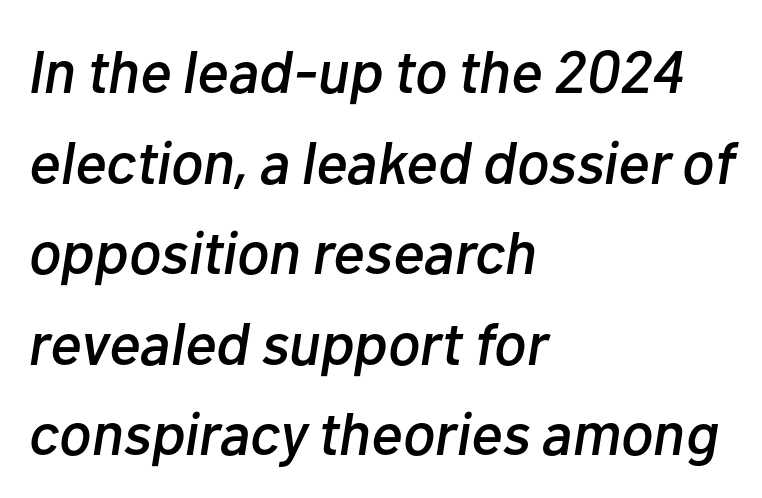
{"italic": "yes", "lean": "right", "slant_degrees": 10, "width": "normal", "stroke_contrast": "low", "x_height": "medium", "monospaced": "no", "underline": "no", "align": "left", "line_spacing": "normal", "line_spacing_ratio": 1.51, "letter_spacing": "normal", "letter_spacing_em": 0.0, "glyph_px": 60}
